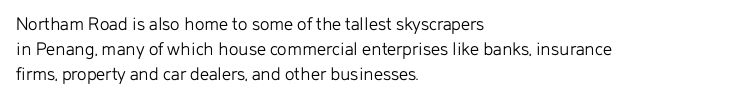
{"italic": "no", "bold": "no", "underline": "no", "align": "left", "line_spacing_ratio": 1.24, "letter_spacing": "normal", "letter_spacing_em": 0.0, "glyph_px": 20}
